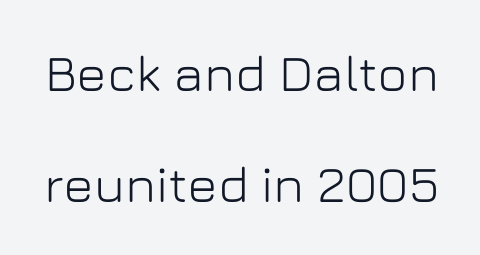
The image shows 51 px sans-serif type, upright; set loose line spacing (2.17x), normal letter spacing, not underlined; low stroke contrast and a medium x-height.
